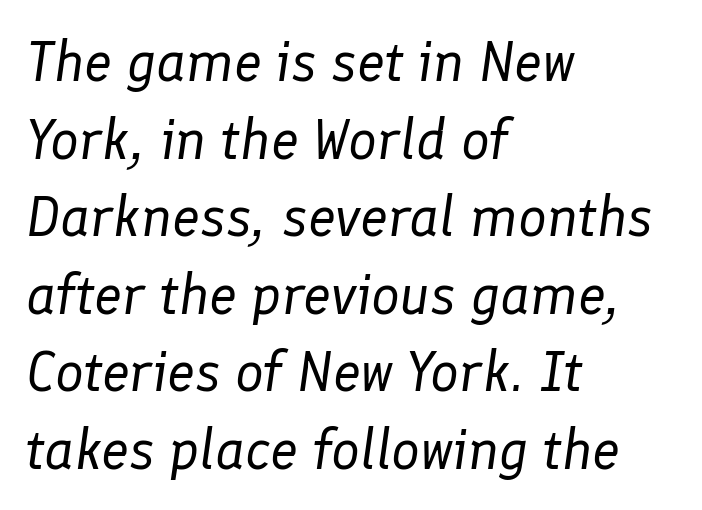
{"italic": "yes", "lean": "right", "slant_degrees": 8, "bold": "no", "weight": "regular", "width": "normal", "stroke_contrast": "low", "x_height": "medium", "monospaced": "no", "underline": "no", "align": "left", "line_spacing": "normal", "line_spacing_ratio": 1.36, "letter_spacing": "normal", "letter_spacing_em": 0.0, "glyph_px": 57}
